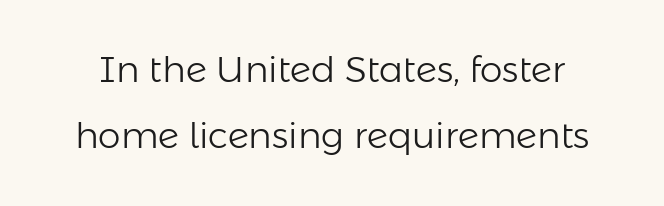
Q: Is the text bold? A: No.
Q: Is the text italic (slanted)? A: No, it is upright.
Q: Is the typeface a serif or a sans-serif typeface? A: Sans-serif.
Q: Is the text underlined? A: No.
Q: Is the spacing between letters normal or unusually wide? A: Normal.
Q: Width (condensed, normal, or wide)? A: Normal.
Q: Stroke contrast? A: Low.
Q: x-height? A: Medium.
Q: Monospaced? A: No.
